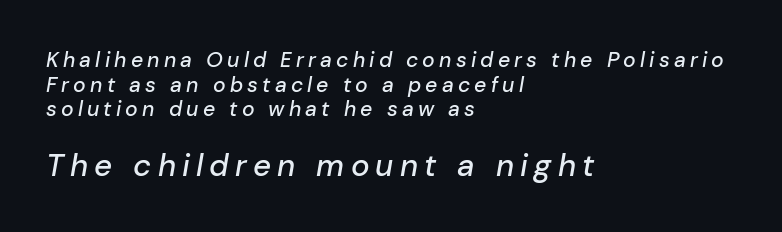
The image shows 31 px text type, italic (leaning right); set left-aligned, line spacing 1.17x, unusually wide letter spacing (+0.2 em), not underlined; the second (bottom) block is 1.48x larger; low stroke contrast and a medium x-height.
